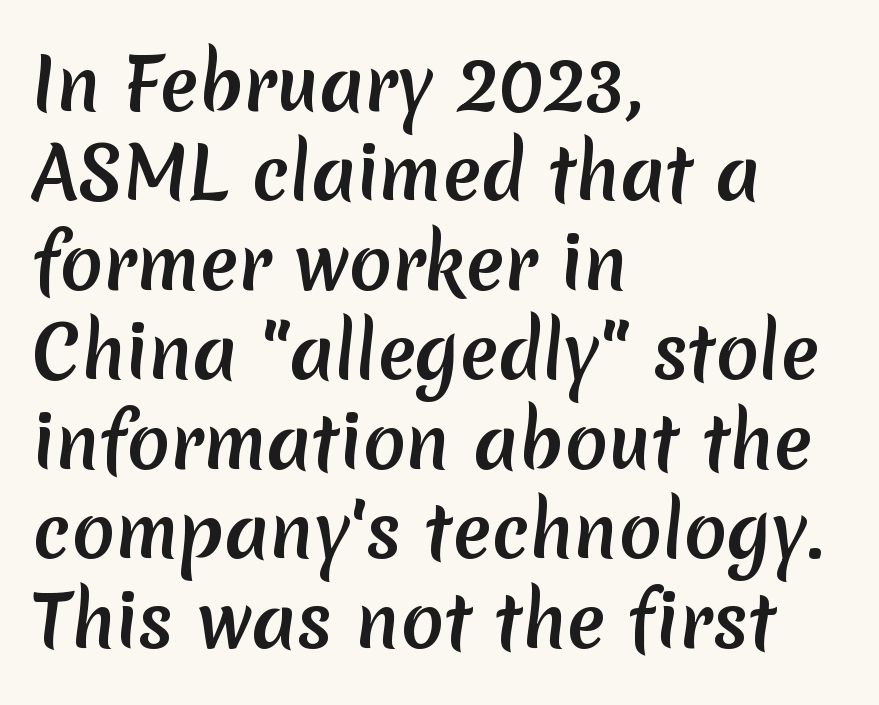
{"serif": "no", "bold": "yes", "weight": "semibold", "width": "normal", "stroke_contrast": "low", "x_height": "medium", "monospaced": "no", "underline": "no", "align": "left", "line_spacing": "normal", "line_spacing_ratio": 1.26, "letter_spacing": "normal", "letter_spacing_em": 0.0, "glyph_px": 71}
